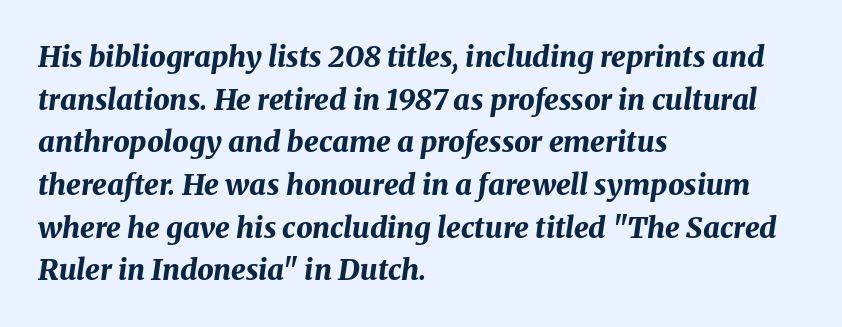
{"italic": "yes", "lean": "right", "slant_degrees": 8, "bold": "yes", "weight": "bold", "width": "normal", "stroke_contrast": "medium", "x_height": "medium", "monospaced": "no", "underline": "no", "align": "left", "line_spacing": "normal", "line_spacing_ratio": 1.47, "letter_spacing": "normal", "letter_spacing_em": 0.0, "glyph_px": 29}
